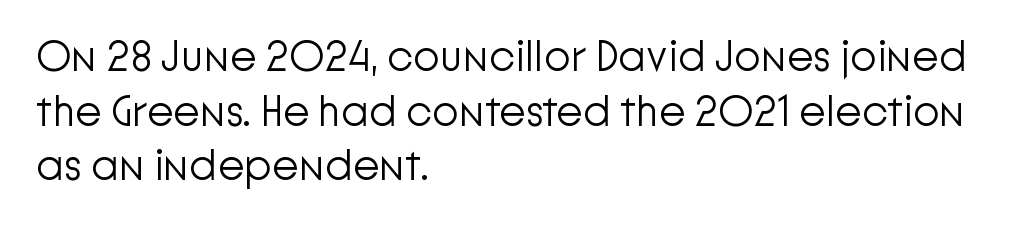
{"serif": "no", "italic": "no", "bold": "no", "weight": "light", "width": "normal", "stroke_contrast": "low", "x_height": "medium", "monospaced": "no", "underline": "no", "align": "left", "line_spacing": "normal", "line_spacing_ratio": 1.27, "letter_spacing": "normal", "letter_spacing_em": 0.0, "glyph_px": 43}
